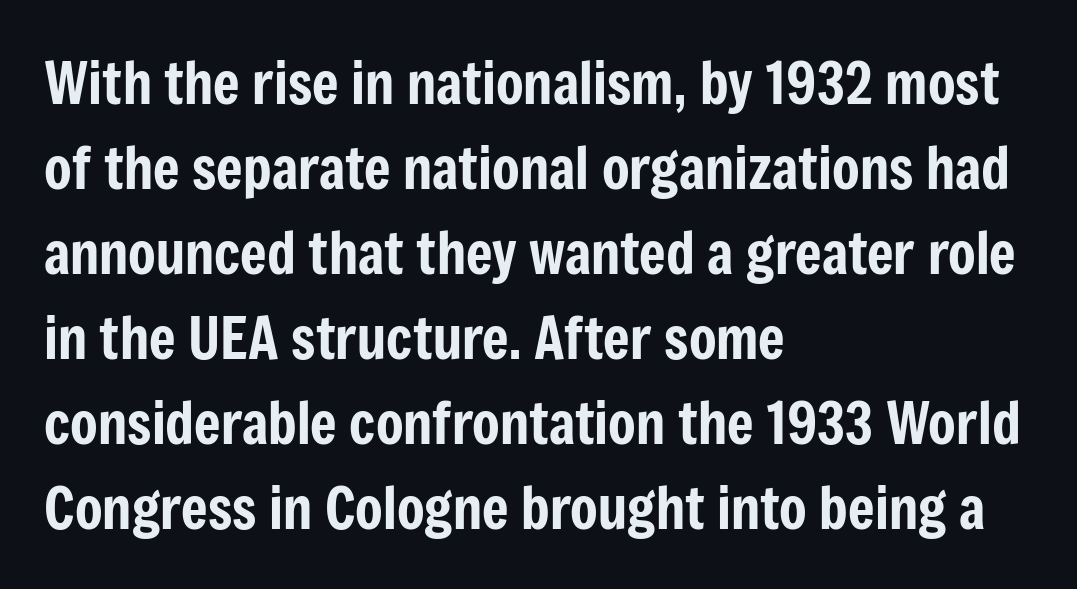
Q: Is the text italic (slanted)? A: No, it is upright.
Q: Is the typeface a serif or a sans-serif typeface? A: Sans-serif.
Q: Is the text underlined? A: No.
Q: How is the paragraph aligned? A: Left-aligned.
Q: Is the spacing between letters normal or unusually wide? A: Normal.
Q: Is the spacing between lines tight, normal or loose? A: Normal.
Q: Width (condensed, normal, or wide)? A: Condensed.
Q: Stroke contrast? A: Low.
Q: x-height? A: Medium.
Q: Monospaced? A: No.
